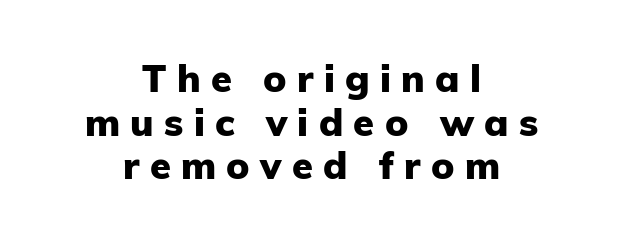
Reading down the column, the eye jumps only a short way to each next line. The tracking jumps out immediately: characters are airy and widely separated. The typeface chosen for these lines omits serifs. If you drew a line through each stem, it would be perfectly vertical.
